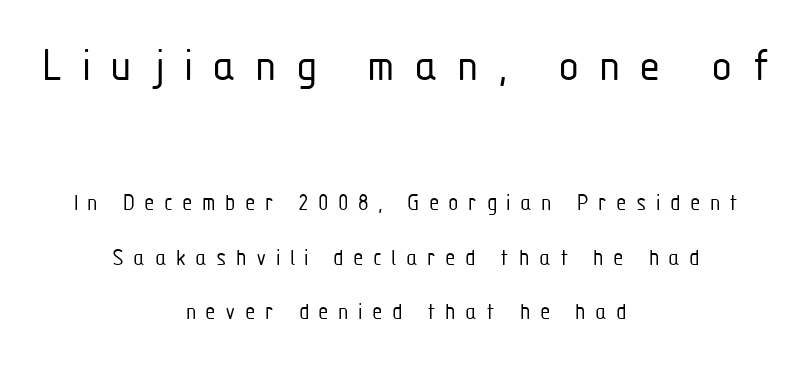
The image shows 49 px light, condensed sans-serif type, upright; set centered, loose line spacing (2.27x), unusually wide letter spacing (+0.39 em), not underlined; the first (top) block is 2.04x larger; low stroke contrast and a medium x-height.
